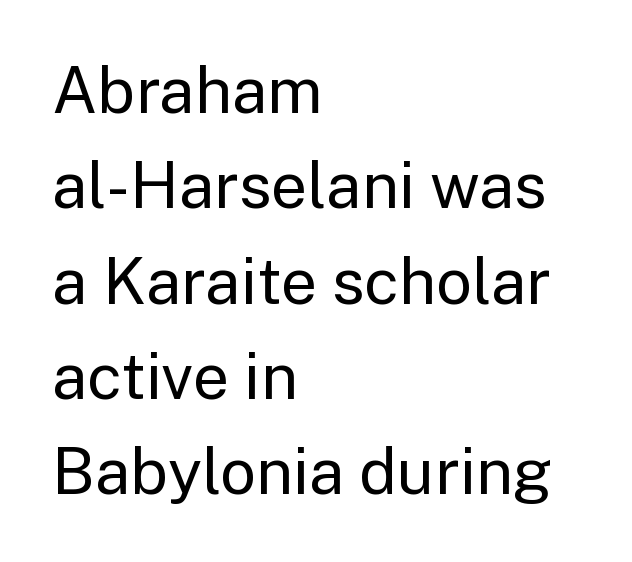
{"serif": "no", "italic": "no", "bold": "no", "weight": "regular", "width": "normal", "stroke_contrast": "low", "x_height": "medium", "monospaced": "no", "underline": "no", "align": "left", "line_spacing": "normal", "line_spacing_ratio": 1.49, "letter_spacing": "normal", "letter_spacing_em": 0.0, "glyph_px": 64}
